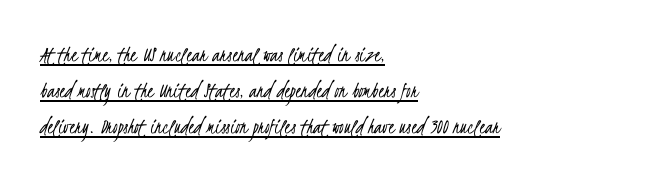
The image shows 23 px text type; set left-aligned, normal line spacing (1.57x), normal letter spacing, underlined.
